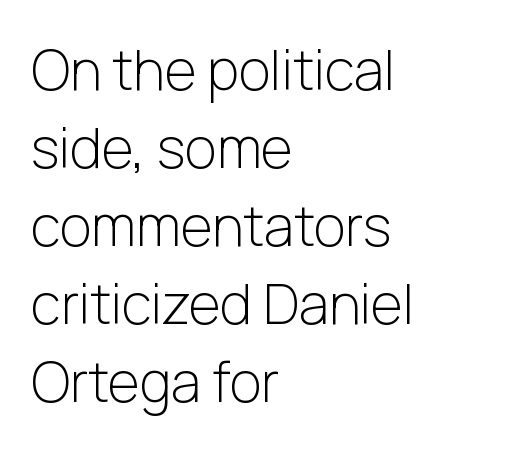
The image shows 55 px light sans-serif type, upright; set left-aligned, normal line spacing (1.42x), normal letter spacing, not underlined; low stroke contrast and a medium x-height.
